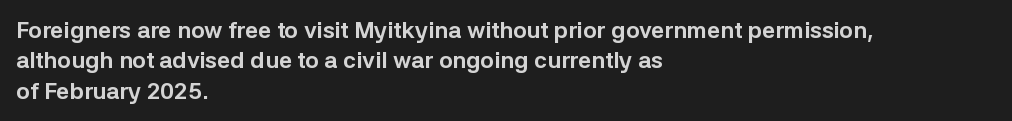
{"italic": "no", "bold": "yes", "underline": "no", "align": "left", "line_spacing": "normal", "line_spacing_ratio": 1.32, "letter_spacing": "normal", "letter_spacing_em": 0.0, "glyph_px": 23}
